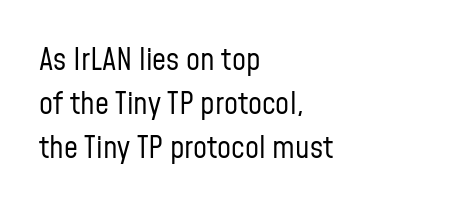
{"serif": "no", "italic": "no", "bold": "no", "weight": "regular", "width": "condensed", "stroke_contrast": "low", "x_height": "medium", "monospaced": "no", "underline": "no", "align": "left", "line_spacing": "normal", "line_spacing_ratio": 1.42, "letter_spacing": "normal", "letter_spacing_em": 0.0, "glyph_px": 31}
